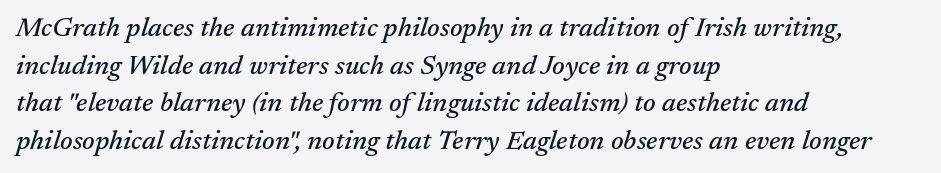
The image shows 27 px text type, italic (leaning right); set left-aligned, normal line spacing (1.39x), normal letter spacing, not underlined.
